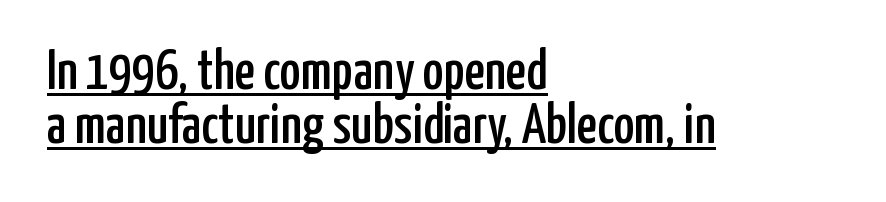
Line starts are locked; line ends wander. Style check: upright. Do the characters align in a grid? No, the font is proportional. Line spacing here is tight.
